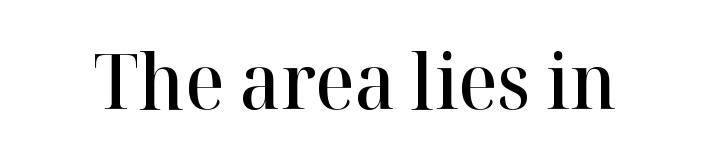
The image shows 77 px semibold serif type, upright; set normal letter spacing, not underlined; high stroke contrast and a medium x-height.
